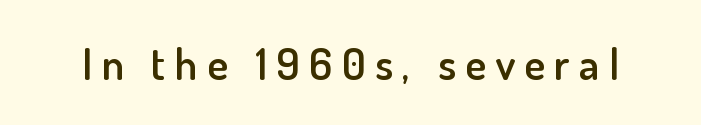
Nothing sits at the stroke ends, so this counts as sans-serif. Each letter keeps its own natural width here, so spacing adapts to shape. Check the space under the baseline: it is left empty. Notice how the stems are strictly vertical — no italics here.
